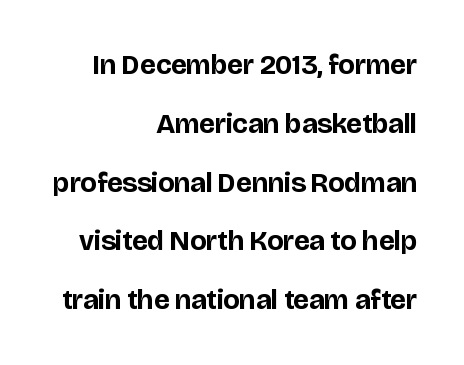
{"serif": "no", "italic": "no", "bold": "yes", "weight": "bold", "width": "normal", "stroke_contrast": "low", "x_height": "large", "monospaced": "no", "underline": "no", "align": "right", "line_spacing": "loose", "line_spacing_ratio": 2.1, "letter_spacing": "normal", "letter_spacing_em": 0.0, "glyph_px": 28}
